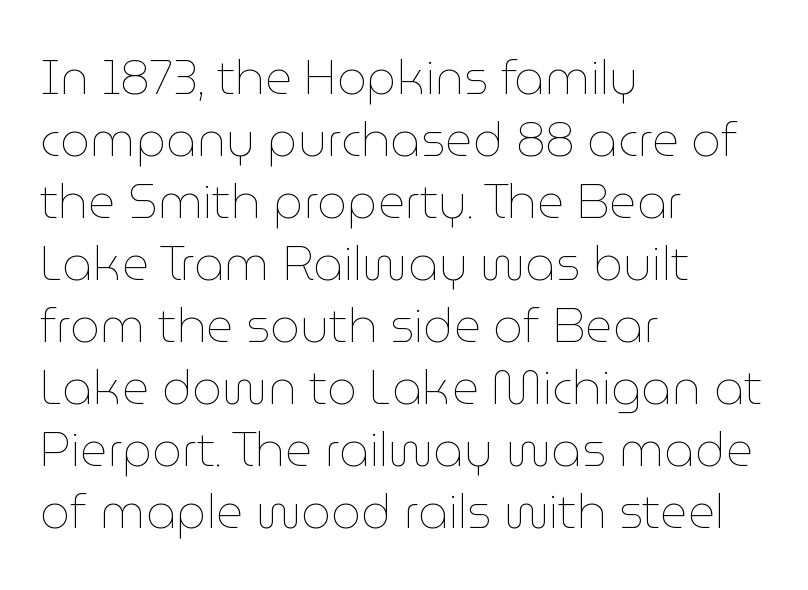
{"italic": "no", "bold": "no", "weight": "thin", "width": "normal", "stroke_contrast": "low", "x_height": "medium", "monospaced": "no", "underline": "no", "align": "left", "line_spacing": "normal", "line_spacing_ratio": 1.32, "letter_spacing": "normal", "letter_spacing_em": 0.0, "glyph_px": 47}
